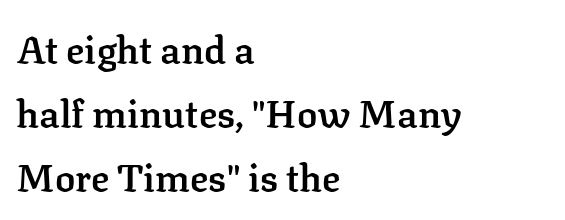
The block of text has a typical density, with ordinary space between rows. Are there feet on the stems? There are — it's a serif. Is the letter spacing exaggerated? No — it looks like the ordinary default. The font's upright variant was chosen for this text. This sample is left-justified, so line endings fall wherever the words run out.
